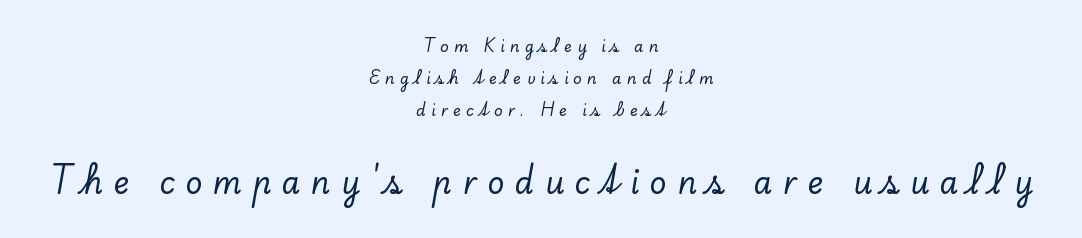
In terms of letterform style, serifs are clearly present. Every row of glyphs is offset so its center matches the block's center. The baseline area is clear.
